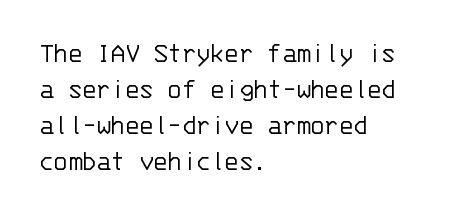
Q: Is the text bold? A: No.
Q: Is the text italic (slanted)? A: No, it is upright.
Q: Is the typeface a serif or a sans-serif typeface? A: Sans-serif.
Q: Is the text underlined? A: No.
Q: How is the paragraph aligned? A: Left-aligned.
Q: Is the spacing between letters normal or unusually wide? A: Normal.
Q: Width (condensed, normal, or wide)? A: Normal.
Q: Stroke contrast? A: Low.
Q: x-height? A: Large.
Q: Monospaced? A: Yes.
